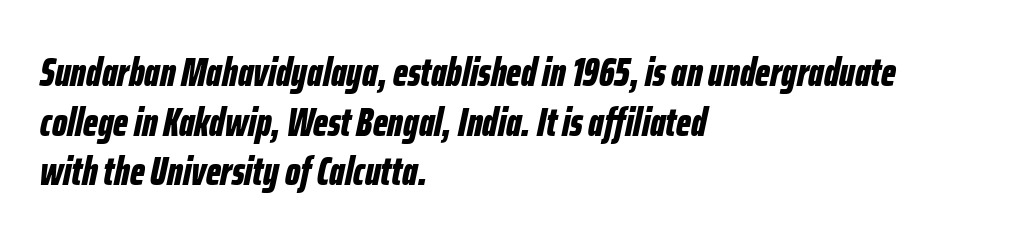
The image shows 40 px bold, condensed type, italic (leaning right); set left-aligned, line spacing 1.24x, normal letter spacing, not underlined; low stroke contrast and a medium x-height.
